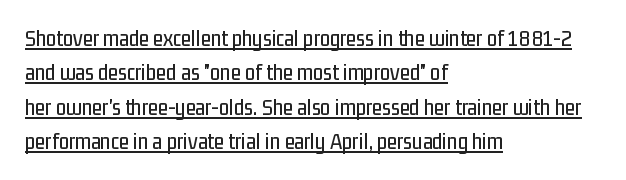
The letters stand upright; this is a roman face. You can see a thin bar hugging the bottom of the glyphs. Short and long lines alike share a common starting point at left. Default kerning and tracking; the words read as compact shapes. Summary of vertical rhythm: regular, with standard interline spacing.
